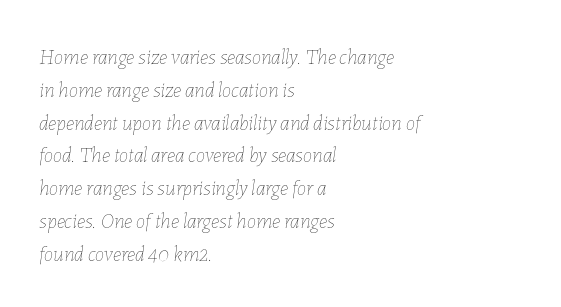
Yep, that's italic — everything's leaning. Is this a heavy cut? Hardly; it is regular or lighter. A student would call this left alignment; a typographer would say flush left, rag right. Unmarked baselines from the first word to the last. Vertically, the passage feels balanced, rows spaced as you'd expect. You could call the tracking neutral — neither tight nor loose.
